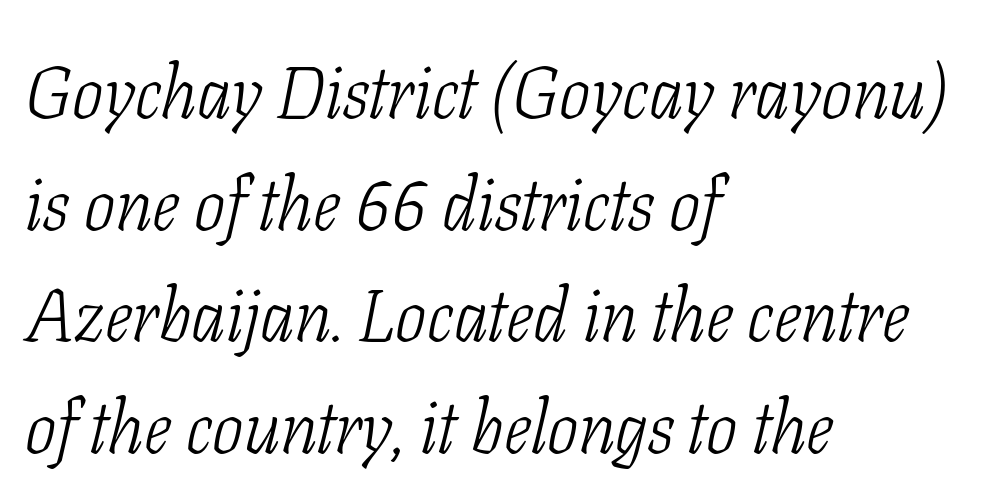
The image shows 74 px light, condensed serif type, italic (leaning right); set left-aligned, normal line spacing (1.51x), normal letter spacing, not underlined; low stroke contrast and a medium x-height.
